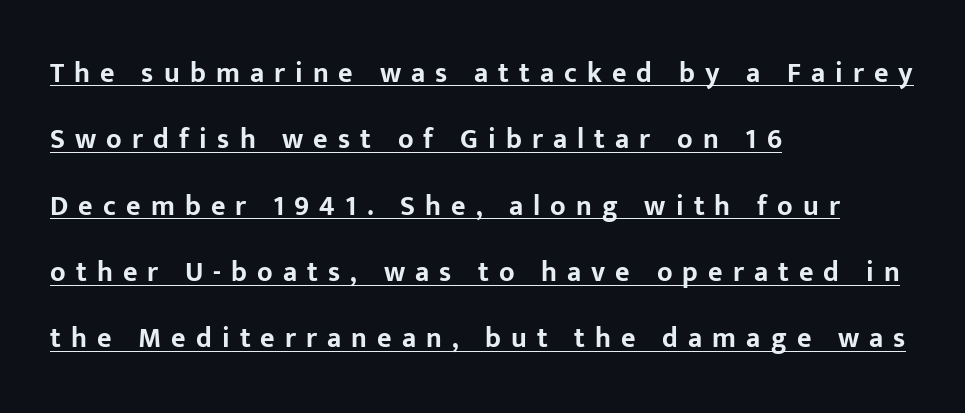
{"serif": "no", "italic": "no", "bold": "yes", "weight": "bold", "width": "normal", "stroke_contrast": "low", "x_height": "medium", "monospaced": "no", "underline": "yes", "align": "left", "line_spacing": "loose", "line_spacing_ratio": 2.37, "letter_spacing": "wide", "letter_spacing_em": 0.36, "glyph_px": 28}
